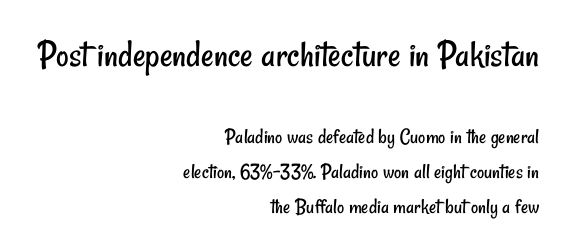
A student would call this right alignment; a typographer would say flush right, rag left. Students, note that the glyphs here touch the page at normal intervals. Think of a printed novel: that variable character pitch is what you see here. This rendering employs a face without finishing strokes, i.e., a sans-serif. Compare the two chunks: the upper has the greater cap height.
